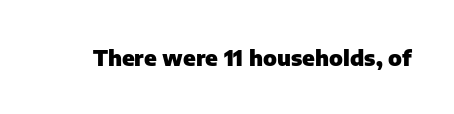
{"italic": "no", "bold": "yes", "underline": "no", "letter_spacing": "normal", "letter_spacing_em": 0.0, "glyph_px": 22}
